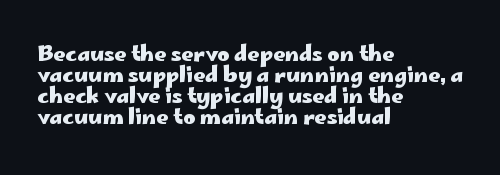
{"italic": "no", "bold": "yes", "underline": "no", "align": "left", "line_spacing": "tight", "line_spacing_ratio": 1.0, "letter_spacing": "normal", "letter_spacing_em": 0.0, "glyph_px": 21}
